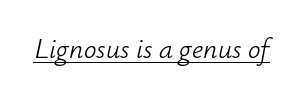
The image shows 28 px light type, italic (leaning right); set normal letter spacing, underlined; low stroke contrast and a small x-height.
